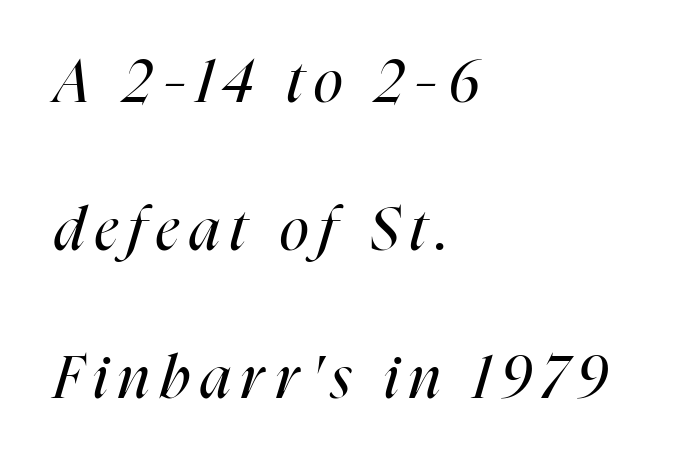
The designer dialed line spacing up above the default. The words here are not underlined. A student would call this left alignment; a typographer would say flush left, rag right. The passage shown is typed in a proportional face where columns would drift.
